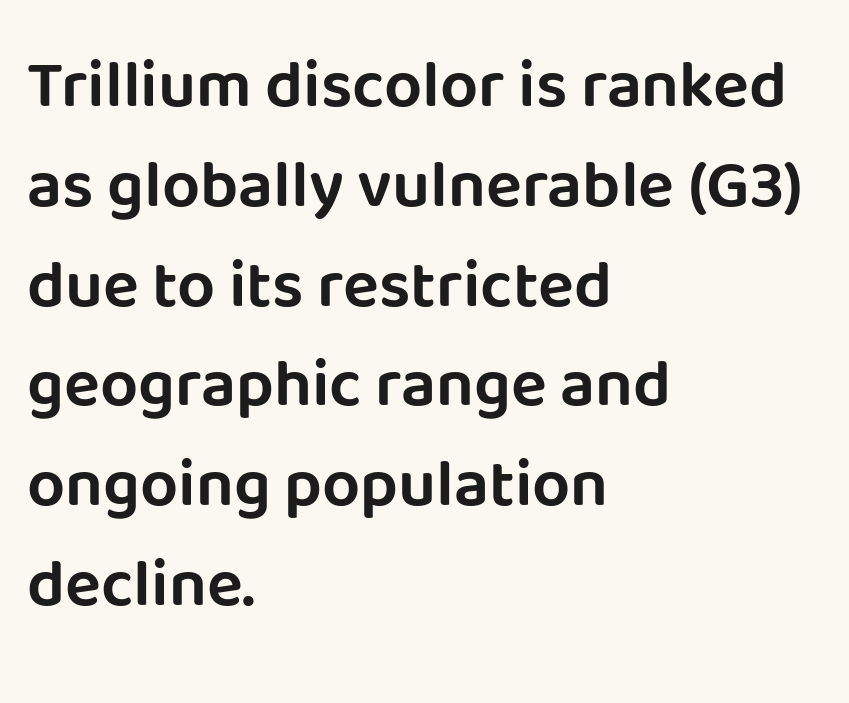
The image shows 67 px sans-serif type, upright; set left-aligned, normal line spacing (1.49x), normal letter spacing, not underlined; low stroke contrast and a large x-height.
